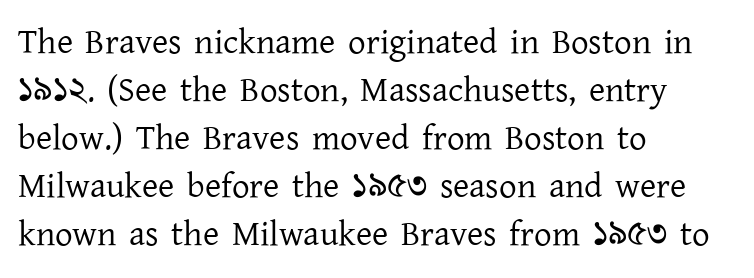
The image shows 35 px regular-weight serif type, upright; set left-aligned, normal line spacing (1.37x), normal letter spacing, not underlined; low stroke contrast and a medium x-height.
